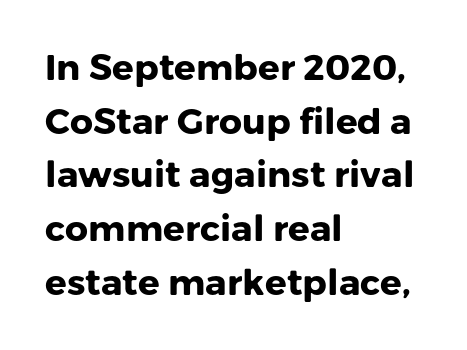
The image shows 36 px heavy sans-serif type, upright; set left-aligned, normal line spacing (1.49x), normal letter spacing, not underlined; low stroke contrast and a medium x-height.
